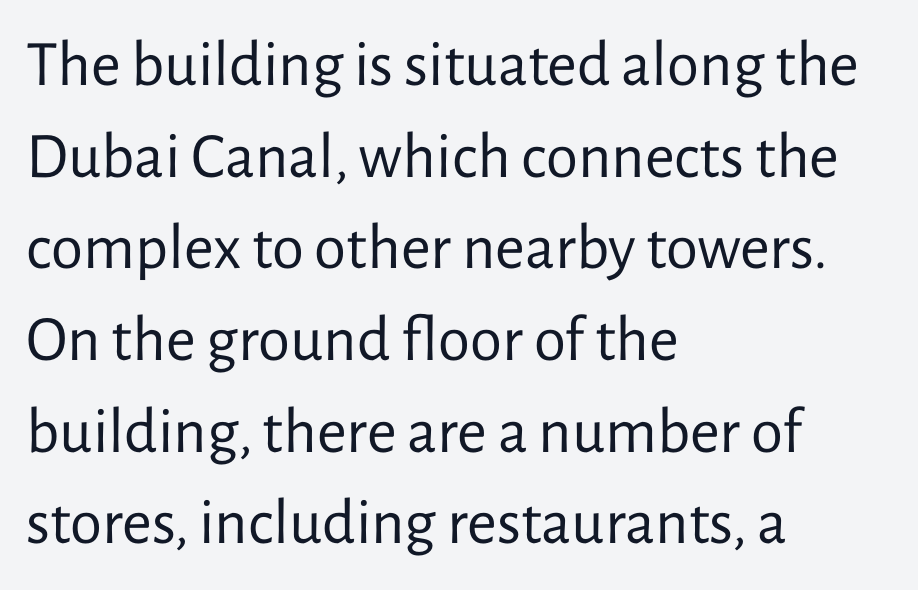
Is this a heavy cut? Hardly; it is regular or lighter. No word sits above an underline. Between one letter and the next there's only the usual sliver of space. Upright lettering throughout. A sans-serif font was chosen for this passage. The compositor pushed each line to the left boundary.
